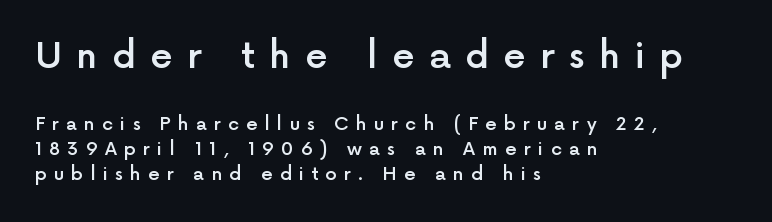
What stands out about the letter spacing? Its width — letters are far apart. Semibold letterforms, between regular and bold. Typesetter's note — upper block bumped up in size, lower block left smaller. Underlining? Definitely not there. Ordinary non-slanted type is in use. Quick note: interline space is typical.
